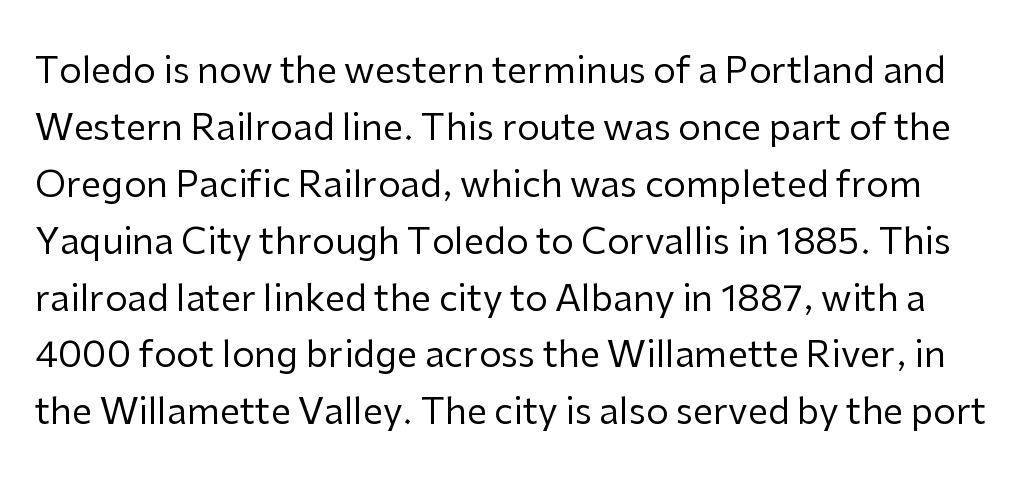
{"serif": "no", "italic": "no", "bold": "no", "weight": "regular", "width": "normal", "stroke_contrast": "low", "x_height": "medium", "monospaced": "no", "underline": "no", "line_spacing": "normal", "line_spacing_ratio": 1.58, "letter_spacing": "normal", "letter_spacing_em": 0.0, "glyph_px": 36}
